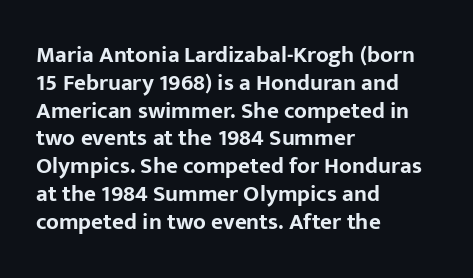
The image shows 23 px bold type, upright; set left-aligned, line spacing 1.21x, normal letter spacing, not underlined.
